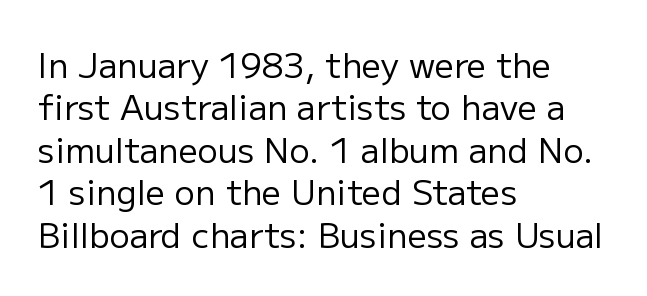
Looks like regular typesetting: each glyph gets only the width it needs. The designer went with a sans here, leaving each stem footless. In CSS terms this would be text-align: left. Check the space under the baseline: it is left empty. The specimen reads as upright at a glance.
